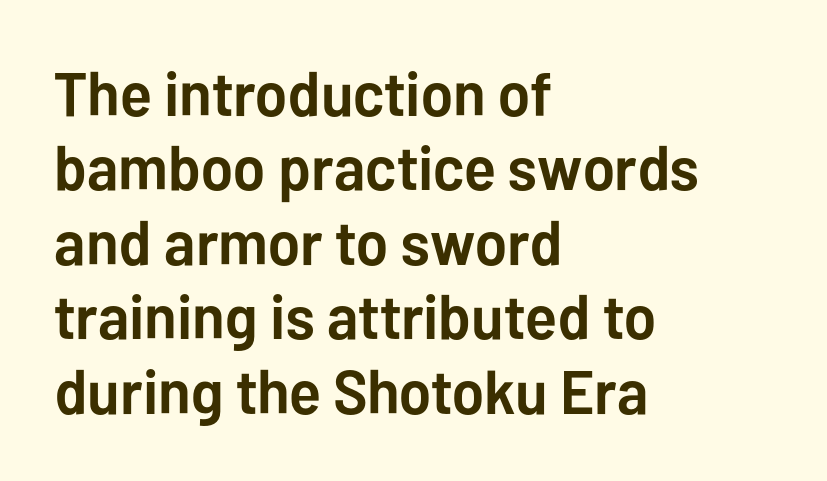
Beneath every word, the page is bare. Students, this is bold: see how much ink each stroke carries. Teacher's note: observe the even left margin — that is flush-left alignment. Notice how the stems are strictly vertical — no italics here. This rendering employs a face without finishing strokes, i.e., a sans-serif.
